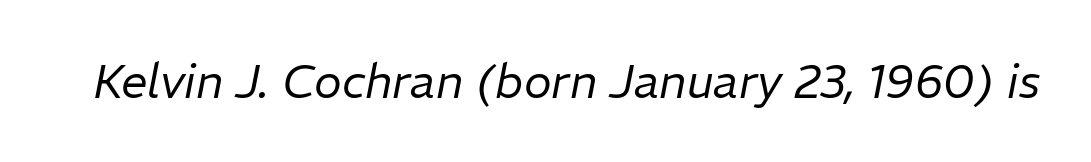
{"italic": "yes", "lean": "right", "slant_degrees": 11, "bold": "no", "weight": "regular", "width": "normal", "stroke_contrast": "low", "x_height": "medium", "monospaced": "no", "underline": "no", "letter_spacing": "normal", "letter_spacing_em": 0.0, "glyph_px": 47}
